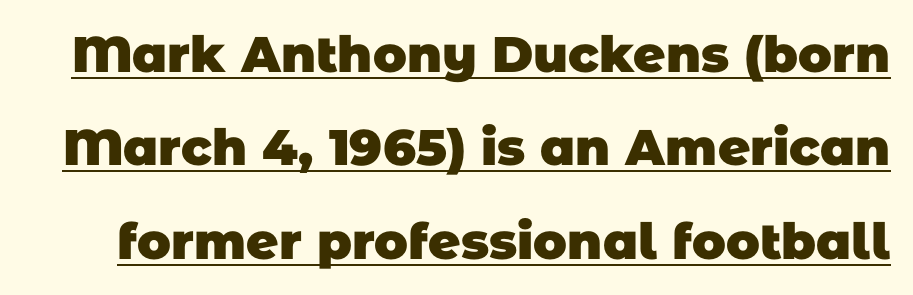
Q: Is the text bold? A: Yes.
Q: Is the typeface a serif or a sans-serif typeface? A: Sans-serif.
Q: Is the text underlined? A: Yes.
Q: Is the spacing between letters normal or unusually wide? A: Normal.
Q: Width (condensed, normal, or wide)? A: Normal.
Q: Stroke contrast? A: Low.
Q: x-height? A: Large.
Q: Monospaced? A: No.
